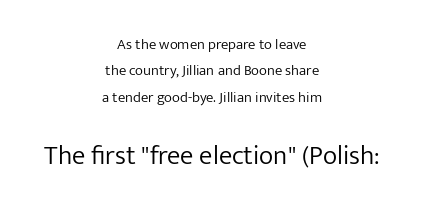
{"italic": "no", "bold": "no", "underline": "no", "align": "center", "line_spacing_ratio": 1.76, "letter_spacing": "normal", "letter_spacing_em": 0.0, "larger_block": "second", "size_ratio": 1.8, "glyph_px": 27}
